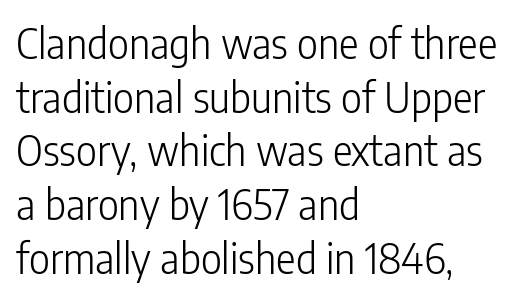
Q: Is the text bold? A: No.
Q: Is the text italic (slanted)? A: No, it is upright.
Q: Is the typeface a serif or a sans-serif typeface? A: Sans-serif.
Q: Is the text underlined? A: No.
Q: How is the paragraph aligned? A: Left-aligned.
Q: Is the spacing between letters normal or unusually wide? A: Normal.
Q: Is the spacing between lines tight, normal or loose? A: Normal.
Q: Width (condensed, normal, or wide)? A: Condensed.
Q: Stroke contrast? A: Low.
Q: x-height? A: Medium.
Q: Monospaced? A: No.
